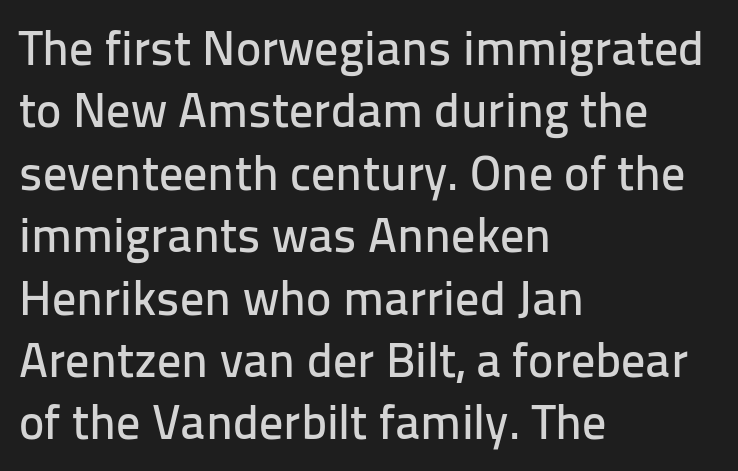
Q: Is the text italic (slanted)? A: No, it is upright.
Q: Is the typeface a serif or a sans-serif typeface? A: Sans-serif.
Q: Is the text underlined? A: No.
Q: How is the paragraph aligned? A: Left-aligned.
Q: Is the spacing between letters normal or unusually wide? A: Normal.
Q: Is the spacing between lines tight, normal or loose? A: Normal.
Q: Width (condensed, normal, or wide)? A: Normal.
Q: Stroke contrast? A: Low.
Q: x-height? A: Medium.
Q: Monospaced? A: No.
